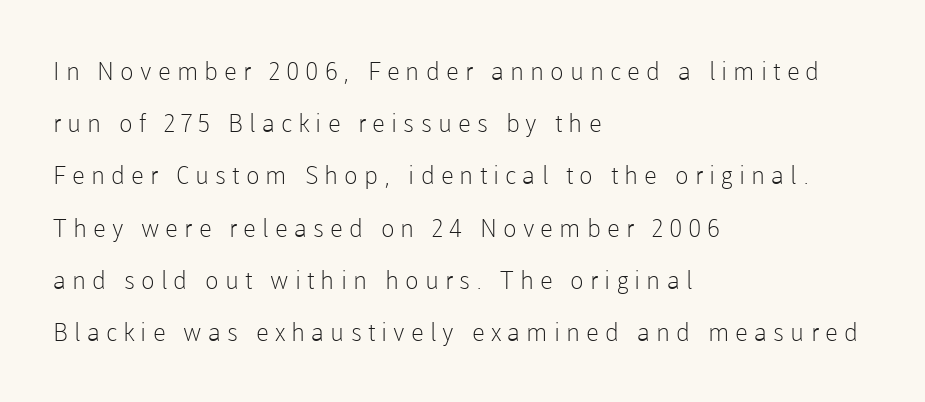
Q: Is the text bold? A: No.
Q: Is the text italic (slanted)? A: No, it is upright.
Q: Is the text underlined? A: No.
Q: How is the paragraph aligned? A: Left-aligned.
Q: Is the spacing between letters normal or unusually wide? A: Unusually wide.
Q: Is the spacing between lines tight, normal or loose? A: Loose.
